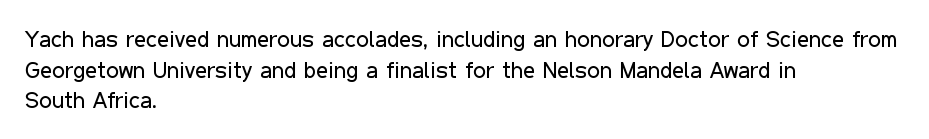
The image shows 23 px text type, upright; set left-aligned, normal line spacing (1.33x), normal letter spacing, not underlined.
